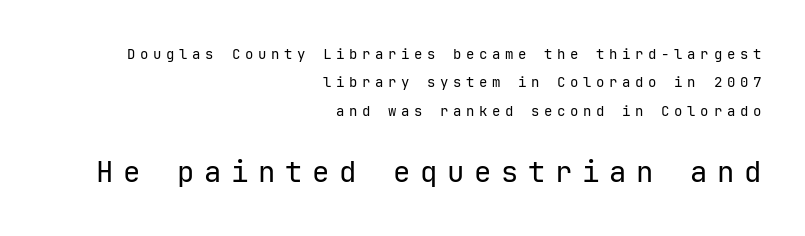
The image shows 29 px regular-weight sans-serif type, upright, monospaced; set right-aligned, loose line spacing (2.03x), unusually wide letter spacing (+0.33 em), not underlined; the second (bottom) block is 2.07x larger; low stroke contrast and a medium x-height.
